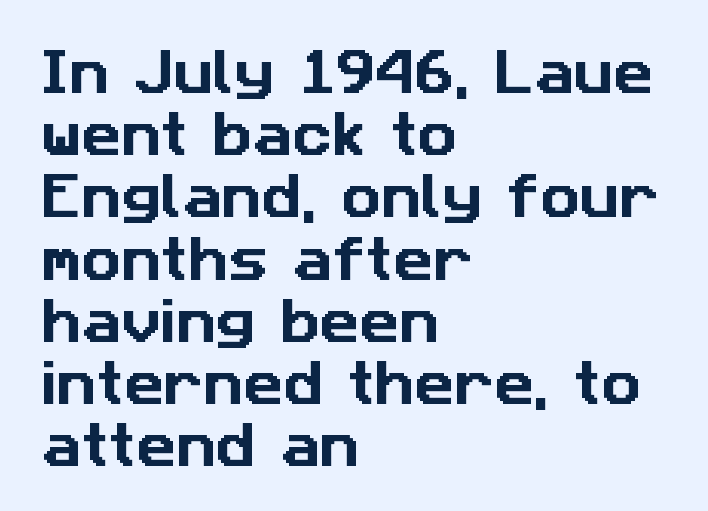
{"serif": "no", "width": "normal", "stroke_contrast": "low", "x_height": "medium", "monospaced": "no", "underline": "no", "align": "left", "line_spacing": "normal", "line_spacing_ratio": 1.27, "letter_spacing": "normal", "letter_spacing_em": 0.0, "glyph_px": 49}
